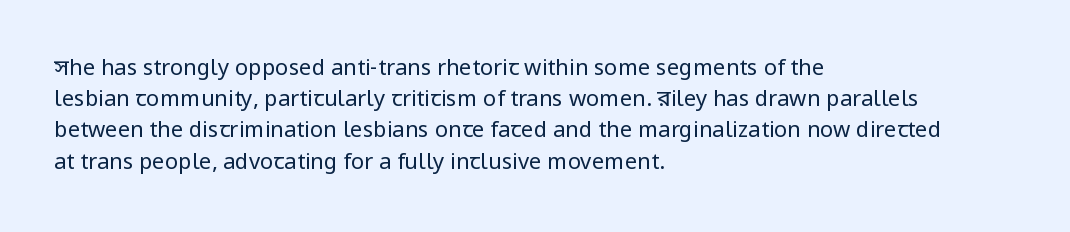
{"italic": "no", "bold": "no", "underline": "no", "align": "left", "line_spacing": "normal", "line_spacing_ratio": 1.42, "letter_spacing": "normal", "letter_spacing_em": 0.0, "glyph_px": 22}
